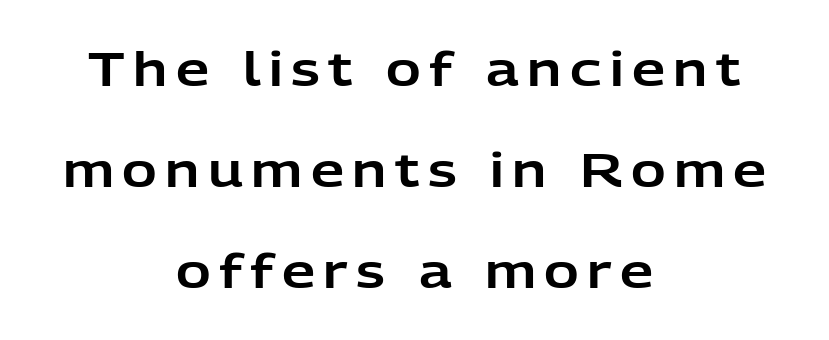
The image shows 47 px sans-serif type, upright; set centered, loose line spacing (2.15x), not underlined; low stroke contrast and a medium x-height.
